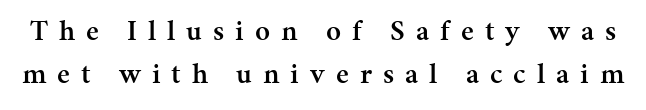
Nope, not italic — everything's standing straight. Varying glyph widths throughout — classic text-font behaviour. What kind of face is this? One with serifs. Descenders hang freely into open space. As a designer I'd log this as weight 600, semibold. The lines sit at an ordinary, default distance from one another.
